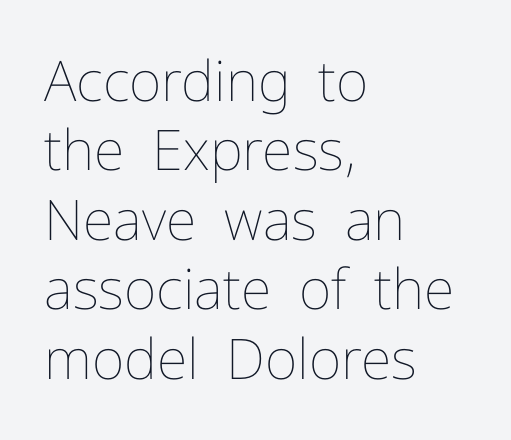
{"italic": "no", "bold": "no", "weight": "thin", "width": "normal", "stroke_contrast": "low", "x_height": "medium", "monospaced": "no", "underline": "no", "align": "left", "line_spacing_ratio": 1.24, "letter_spacing": "normal", "letter_spacing_em": 0.0, "glyph_px": 56}
